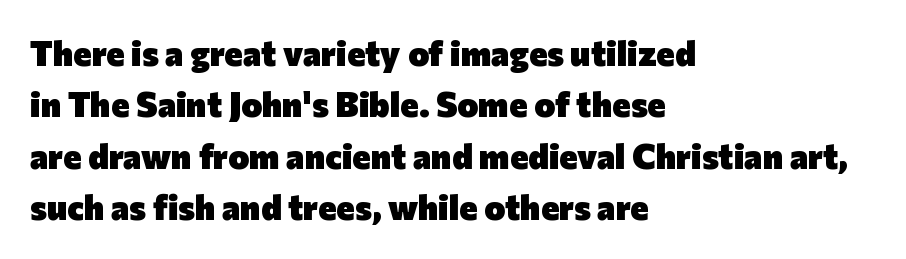
{"serif": "no", "italic": "no", "bold": "yes", "weight": "heavy", "width": "normal", "stroke_contrast": "low", "x_height": "medium", "monospaced": "no", "underline": "no", "align": "left", "line_spacing": "normal", "line_spacing_ratio": 1.47, "letter_spacing": "normal", "letter_spacing_em": 0.0, "glyph_px": 35}
